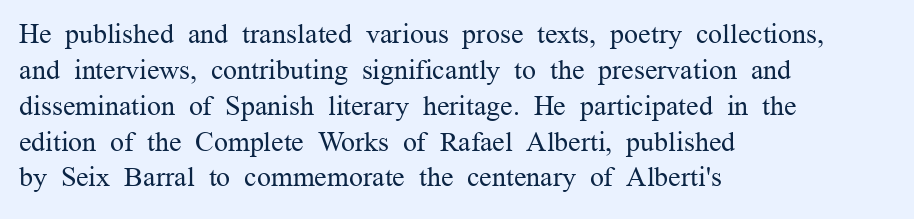
{"serif": "yes", "italic": "no", "bold": "no", "weight": "regular", "width": "normal", "stroke_contrast": "medium", "x_height": "medium", "monospaced": "no", "underline": "no", "align": "left", "line_spacing": "normal", "line_spacing_ratio": 1.28, "letter_spacing": "normal", "letter_spacing_em": 0.0, "glyph_px": 28}
